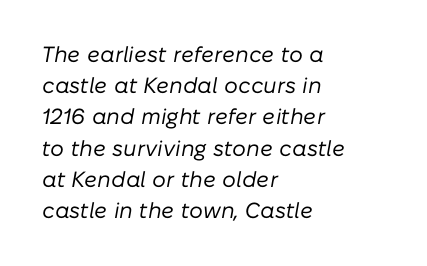
Rule under the text: the space is simply empty. The type is set solid horizontally, with unmodified tracking. Stroke thickness stays within the range of a standard reading face or lighter. Vertically, the passage feels balanced, rows spaced as you'd expect.
